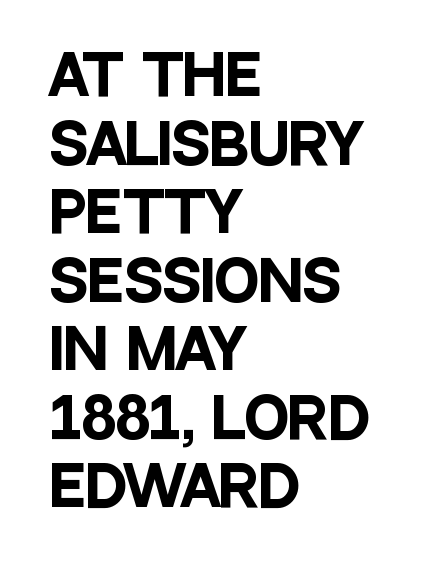
{"serif": "no", "italic": "no", "bold": "yes", "weight": "heavy", "width": "condensed", "stroke_contrast": "low", "x_height": "large", "monospaced": "no", "underline": "no", "align": "left", "line_spacing": "normal", "line_spacing_ratio": 1.27, "letter_spacing": "normal", "letter_spacing_em": 0.0, "glyph_px": 54}
